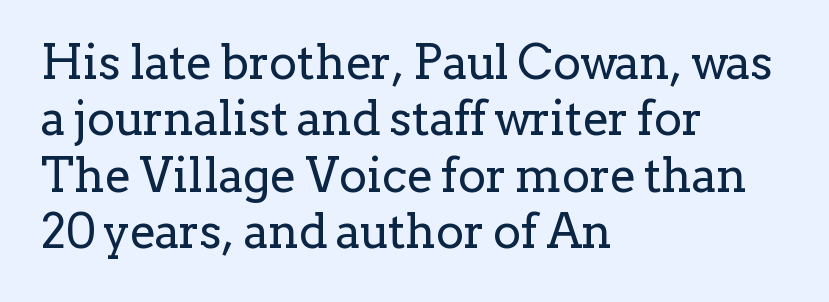
The image shows 47 px regular-weight serif type, upright; set left-aligned, line spacing 1.2x, normal letter spacing, not underlined; low stroke contrast and a medium x-height.
